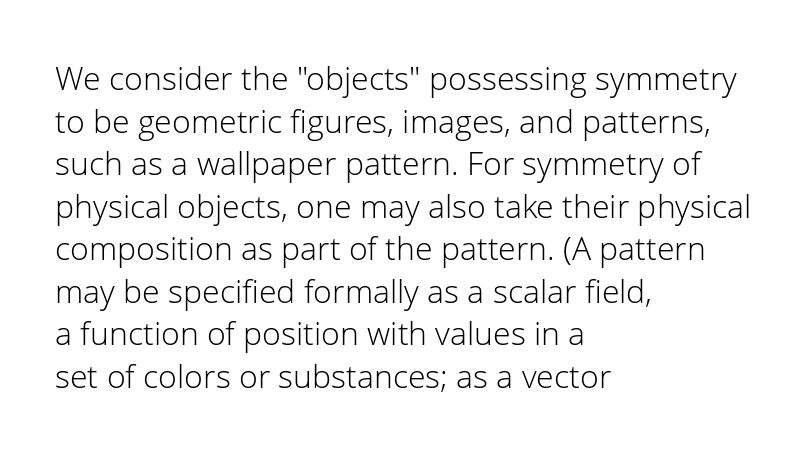
{"serif": "no", "italic": "no", "bold": "no", "weight": "light", "width": "normal", "stroke_contrast": "low", "x_height": "medium", "monospaced": "no", "underline": "no", "align": "left", "line_spacing": "normal", "line_spacing_ratio": 1.33, "letter_spacing": "normal", "letter_spacing_em": 0.0, "glyph_px": 32}
